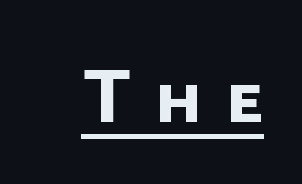
Each word looks stretched out because of the extra space between its letters. The text was rendered using a sans face with plain stroke endings. The passage shown is typed in a proportional face where columns would drift. A continuous stroke trails under the words, as in a hyperlink. You'd pick this weight for a headline — it's a proper bold.
